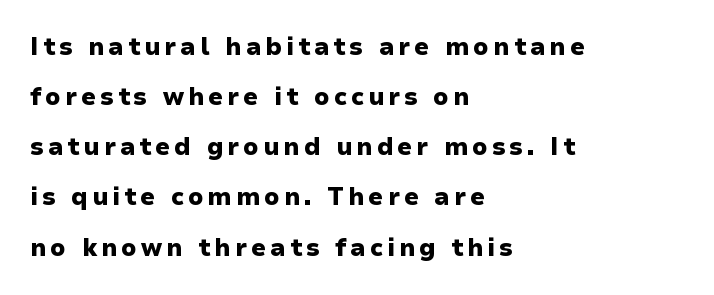
Q: Is the text bold? A: Yes.
Q: Is the text italic (slanted)? A: No, it is upright.
Q: Is the text underlined? A: No.
Q: How is the paragraph aligned? A: Left-aligned.
Q: Is the spacing between lines tight, normal or loose? A: Loose.
